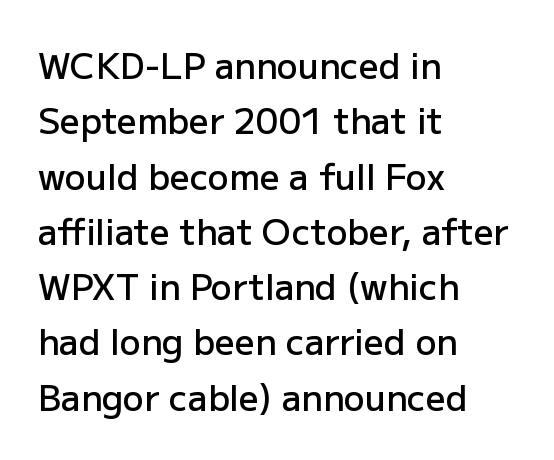
The image shows 35 px semibold sans-serif type, upright; set left-aligned, normal line spacing (1.58x), normal letter spacing, not underlined; low stroke contrast and a medium x-height.
